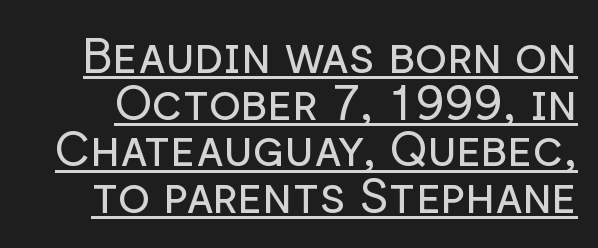
The image shows 48 px regular-weight sans-serif type, upright; set tight line spacing (0.97x), normal letter spacing, underlined; low stroke contrast and a medium x-height.
